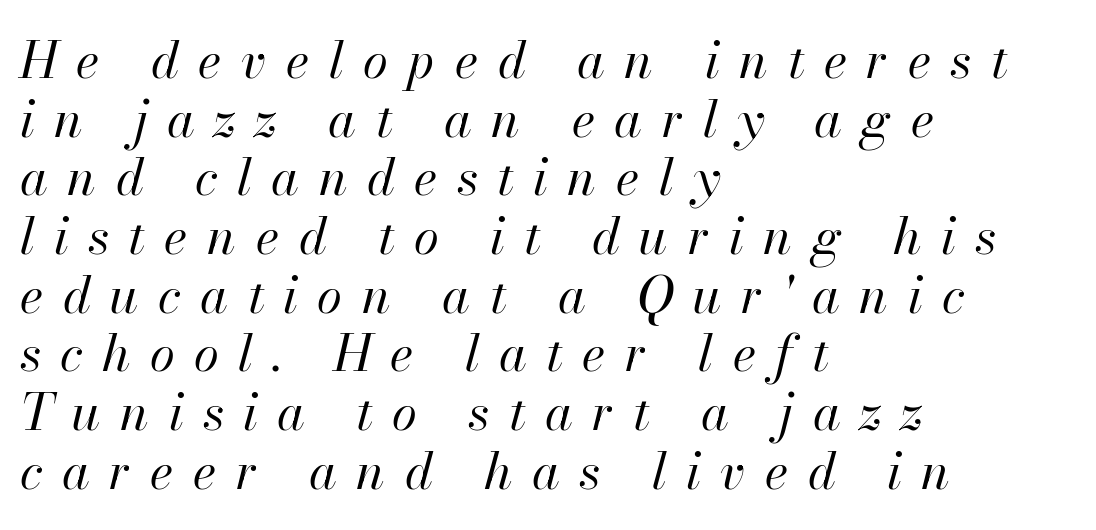
The image shows 51 px regular-weight type, italic (leaning right); set left-aligned, tight line spacing (1.15x), unusually wide letter spacing (+0.38 em), not underlined; high stroke contrast and a small x-height.
